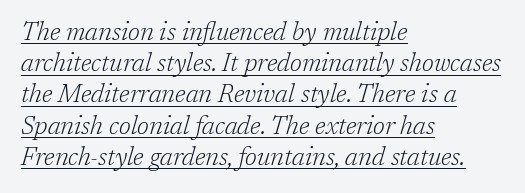
The image shows 25 px text type, italic (leaning right); set left-aligned, normal line spacing (1.25x), normal letter spacing, underlined.
